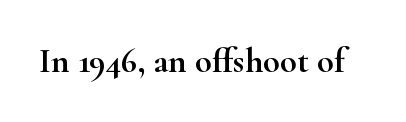
Q: Is the text italic (slanted)? A: No, it is upright.
Q: Is the typeface a serif or a sans-serif typeface? A: Serif.
Q: Is the text underlined? A: No.
Q: Is the spacing between letters normal or unusually wide? A: Normal.
Q: Width (condensed, normal, or wide)? A: Wide.
Q: Stroke contrast? A: High.
Q: x-height? A: Small.
Q: Monospaced? A: No.
